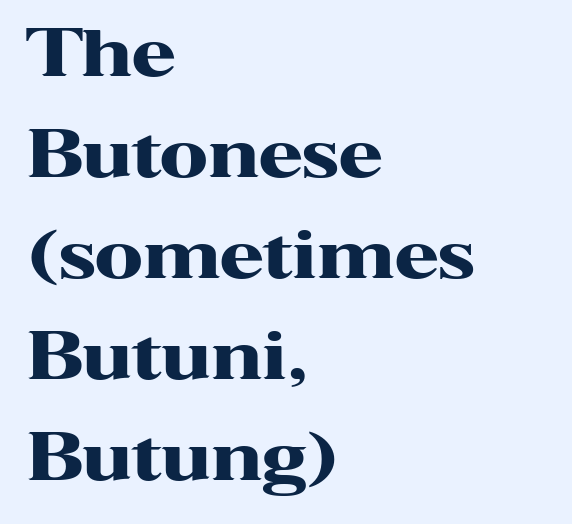
{"serif": "yes", "italic": "no", "bold": "yes", "weight": "heavy", "width": "wide", "stroke_contrast": "high", "x_height": "medium", "monospaced": "no", "underline": "no", "align": "left", "line_spacing": "normal", "line_spacing_ratio": 1.58, "letter_spacing": "normal", "letter_spacing_em": 0.0, "glyph_px": 64}
